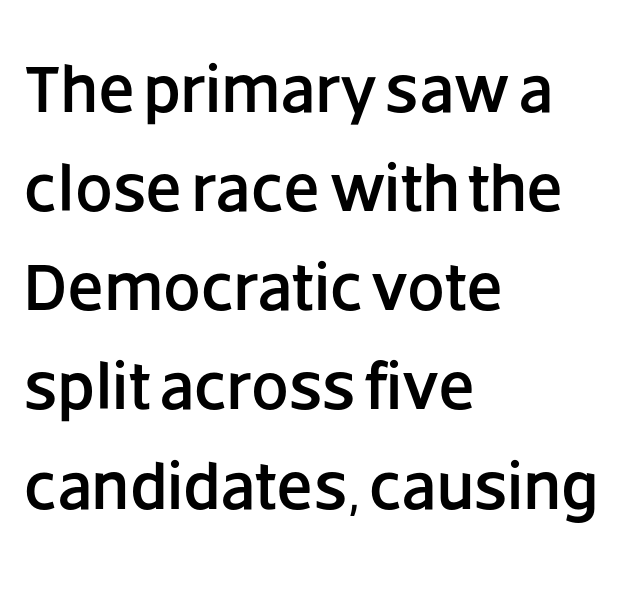
The image shows 67 px sans-serif type, upright; set left-aligned, normal line spacing (1.48x), normal letter spacing, not underlined; low stroke contrast and a large x-height.
